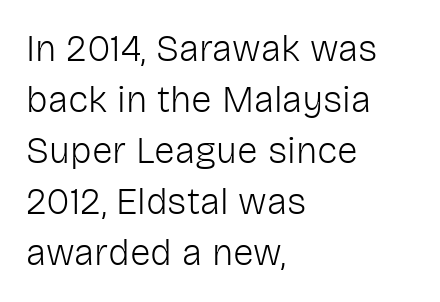
Q: Is the text bold? A: No.
Q: Is the text italic (slanted)? A: No, it is upright.
Q: Is the typeface a serif or a sans-serif typeface? A: Sans-serif.
Q: Is the text underlined? A: No.
Q: How is the paragraph aligned? A: Left-aligned.
Q: Is the spacing between letters normal or unusually wide? A: Normal.
Q: Is the spacing between lines tight, normal or loose? A: Normal.
Q: Width (condensed, normal, or wide)? A: Normal.
Q: Stroke contrast? A: Low.
Q: x-height? A: Medium.
Q: Monospaced? A: No.
